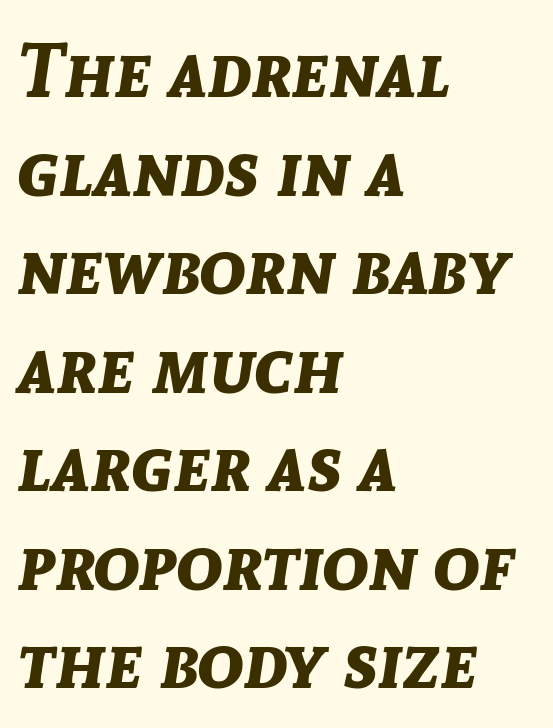
These lines sit exactly where default settings would place them. The passage shown is typed in a proportional face where columns would drift. Teacher's note: observe the even left margin — that is flush-left alignment. No word sits above an underline.
